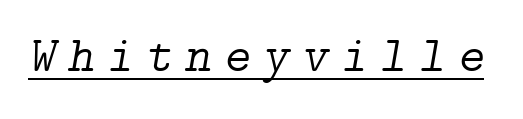
The image shows 51 px light serif type, italic (leaning right); set unusually wide letter spacing (+0.24 em), underlined; low stroke contrast and a medium x-height.
